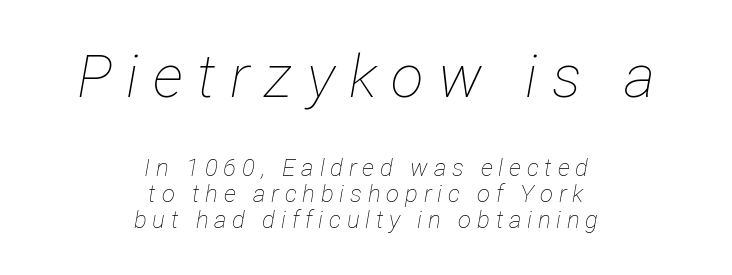
The image shows 60 px thin, condensed type, italic (leaning right); set centered, tight line spacing (1.07x), unusually wide letter spacing (+0.24 em), not underlined; the first (top) block is 2.5x larger; low stroke contrast and a medium x-height.
